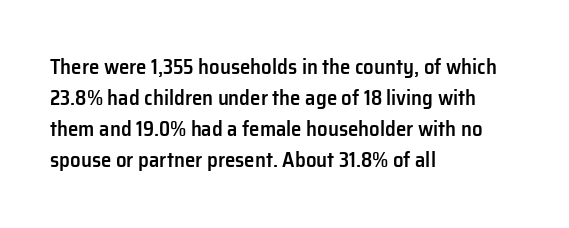
Observe the ordinary spacing: letters are neighbours, not strangers. Which margin do the lines hug? The left one — the right edge is uneven. Compared with typical paragraphs, the rows here are spaced about the same. Notice how the stems are strictly vertical — no italics here. Compared with an ordinary text face, these strokes are moderately heavier — a semibold. Clear beneath every line of the passage.
